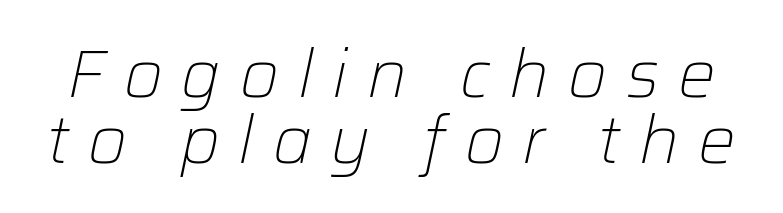
The image shows 67 px light type, italic (leaning right); set tight line spacing (0.98x), unusually wide letter spacing (+0.28 em), not underlined; low stroke contrast and a medium x-height.
